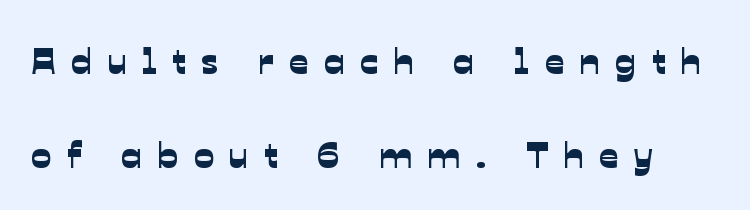
Q: Is the typeface a serif or a sans-serif typeface? A: Sans-serif.
Q: Is the text underlined? A: No.
Q: Is the spacing between letters normal or unusually wide? A: Unusually wide.
Q: Is the spacing between lines tight, normal or loose? A: Loose.
Q: Width (condensed, normal, or wide)? A: Normal.
Q: Stroke contrast? A: Low.
Q: x-height? A: Medium.
Q: Monospaced? A: No.
